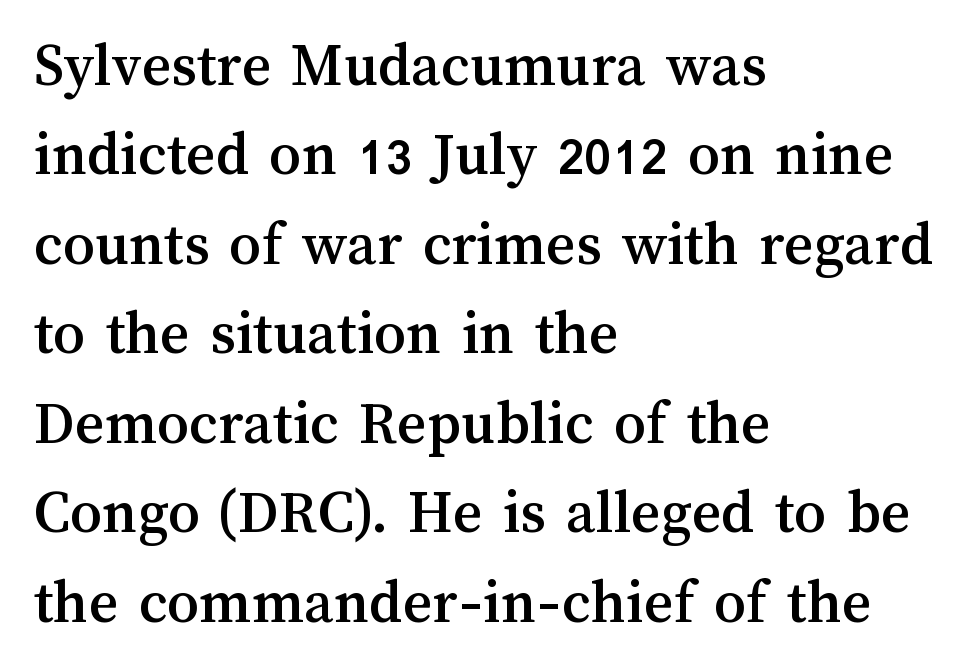
{"italic": "no", "width": "normal", "stroke_contrast": "medium", "x_height": "medium", "monospaced": "no", "underline": "no", "align": "left", "line_spacing": "normal", "line_spacing_ratio": 1.42, "letter_spacing": "normal", "letter_spacing_em": 0.0, "glyph_px": 63}
